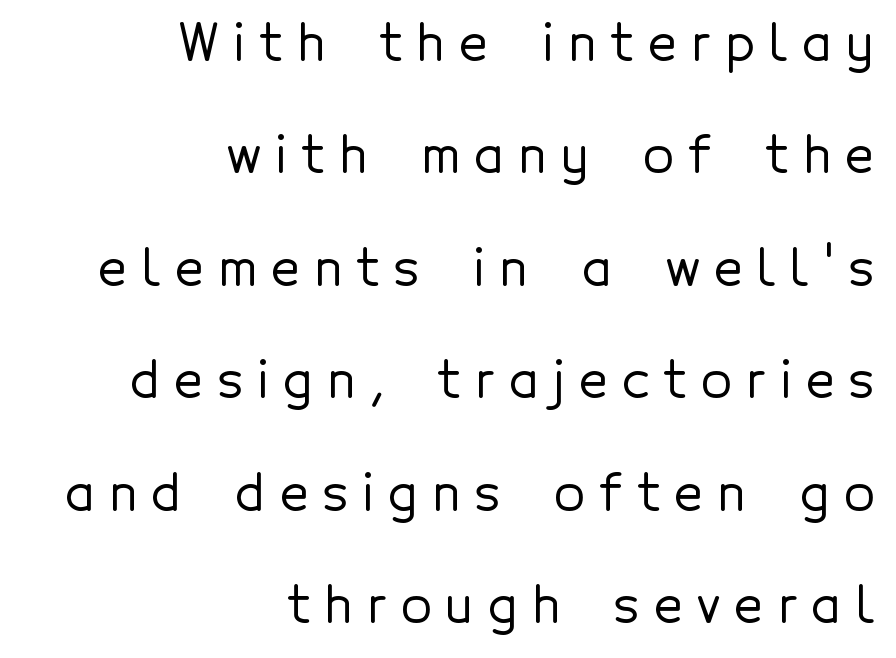
{"serif": "no", "italic": "no", "width": "normal", "x_height": "medium", "monospaced": "no", "underline": "no", "align": "right", "line_spacing": "loose", "line_spacing_ratio": 2.25, "letter_spacing": "wide", "letter_spacing_em": 0.29, "glyph_px": 50}
